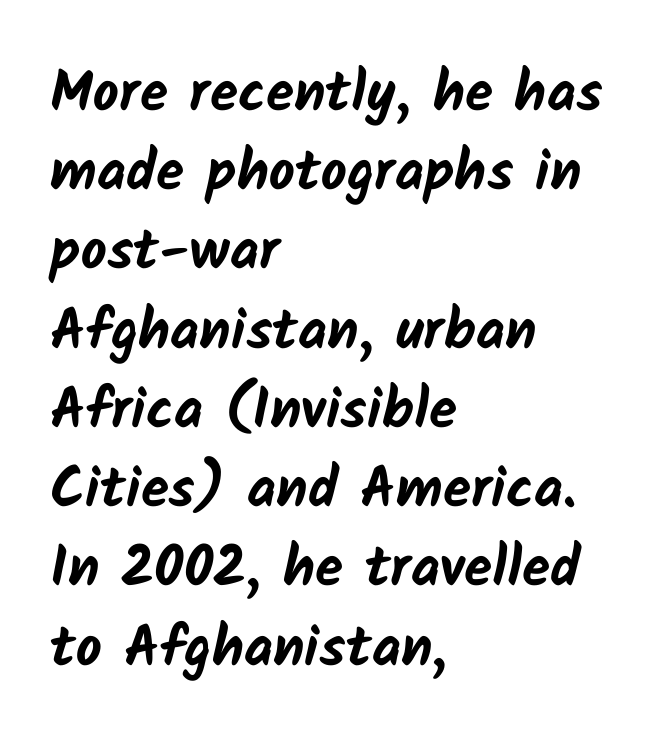
Nope, no serifs anywhere on these letters. Leading matches the norm, producing a regular column. Anything drawn beneath the words? Only blank space. Each word holds together tightly as a unit, with standard inter-letter gaps. Left-aligned paragraph, ragged on the right.
